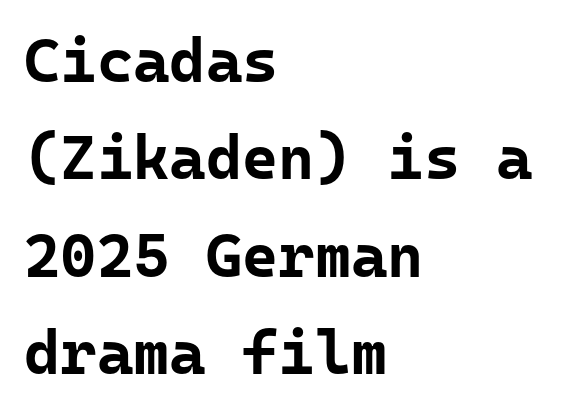
Q: Is the text bold? A: Yes.
Q: Is the text italic (slanted)? A: No, it is upright.
Q: Is the typeface a serif or a sans-serif typeface? A: Sans-serif.
Q: Is the text underlined? A: No.
Q: How is the paragraph aligned? A: Left-aligned.
Q: Is the spacing between letters normal or unusually wide? A: Normal.
Q: Is the spacing between lines tight, normal or loose? A: Normal.
Q: Width (condensed, normal, or wide)? A: Normal.
Q: Stroke contrast? A: Low.
Q: x-height? A: Medium.
Q: Monospaced? A: Yes.
